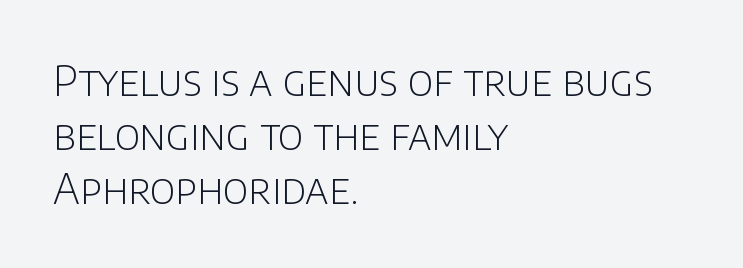
Q: Is the text bold? A: No.
Q: Is the text italic (slanted)? A: No, it is upright.
Q: Is the typeface a serif or a sans-serif typeface? A: Sans-serif.
Q: Is the text underlined? A: No.
Q: How is the paragraph aligned? A: Left-aligned.
Q: Is the spacing between letters normal or unusually wide? A: Normal.
Q: Is the spacing between lines tight, normal or loose? A: Normal.
Q: Width (condensed, normal, or wide)? A: Normal.
Q: Stroke contrast? A: Low.
Q: x-height? A: Large.
Q: Monospaced? A: No.
